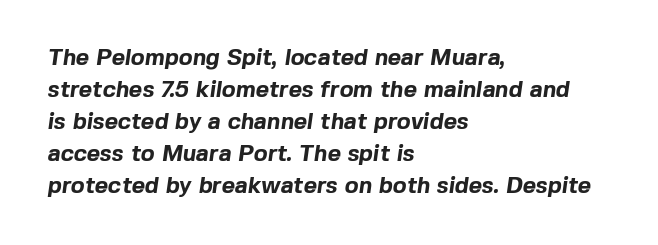
The image shows 23 px bold type; set left-aligned, normal line spacing (1.39x), normal letter spacing, not underlined.
